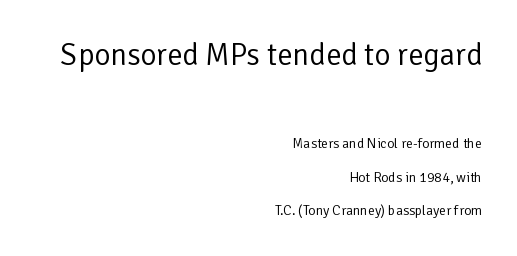
Q: Is the text bold? A: No.
Q: Is the text italic (slanted)? A: No, it is upright.
Q: Is the typeface a serif or a sans-serif typeface? A: Sans-serif.
Q: Is the text underlined? A: No.
Q: How is the paragraph aligned? A: Right-aligned.
Q: Is the spacing between letters normal or unusually wide? A: Normal.
Q: Is the spacing between lines tight, normal or loose? A: Loose.
Q: Which block of text is set in a larger size, the first (top) or the second (bottom)? A: The first (top) one.
Q: Width (condensed, normal, or wide)? A: Normal.
Q: Stroke contrast? A: Low.
Q: x-height? A: Medium.
Q: Monospaced? A: No.
